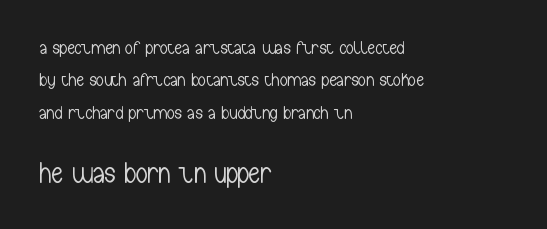
The image shows 29 px light, condensed sans-serif type, upright; set left-aligned, line spacing 1.71x, normal letter spacing, not underlined; the second (bottom) block is 1.53x larger; low stroke contrast and a medium x-height.
